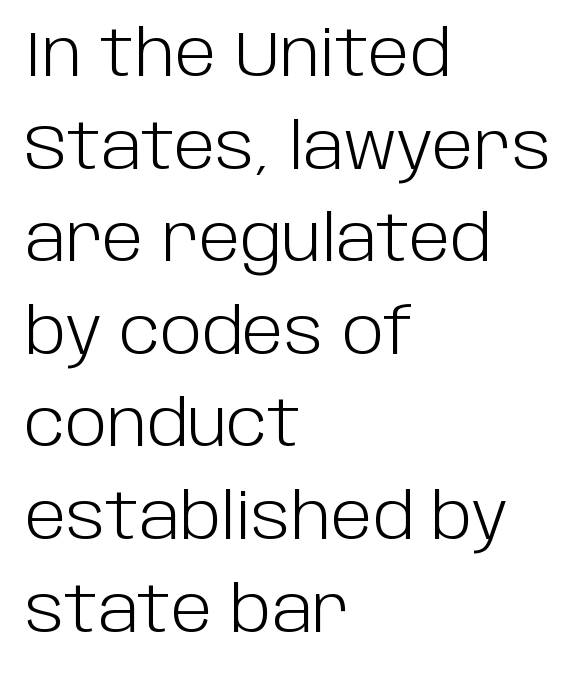
The image shows 63 px light sans-serif type, upright; set left-aligned, normal line spacing (1.47x), normal letter spacing, not underlined; low stroke contrast and a large x-height.
